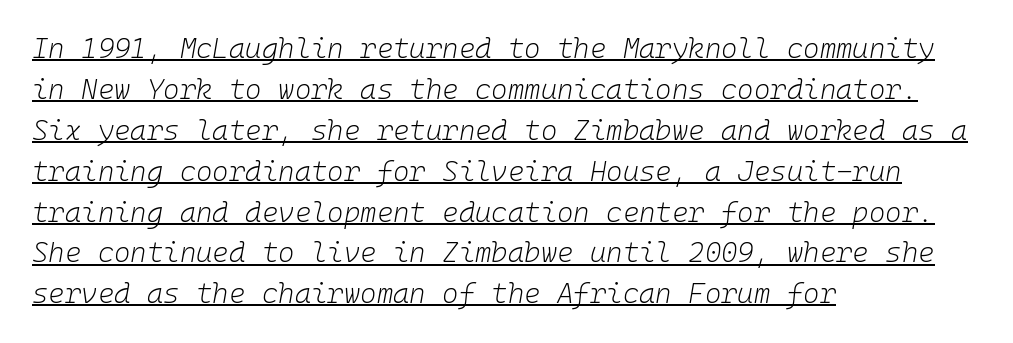
The image shows 28 px light type, italic (leaning right), monospaced; set left-aligned, normal line spacing (1.46x), normal letter spacing, underlined; low stroke contrast and a medium x-height.
